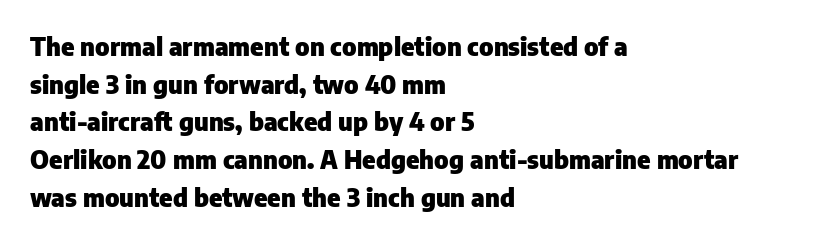
Students, note that the glyphs here touch the page at normal intervals. The vertical gap from one line to the next is medium. The lettering stays uniformly vertical, giving the passage a roman look. The lines are quadded left. Heft: maximum for text — a bold. Type without underlining.
